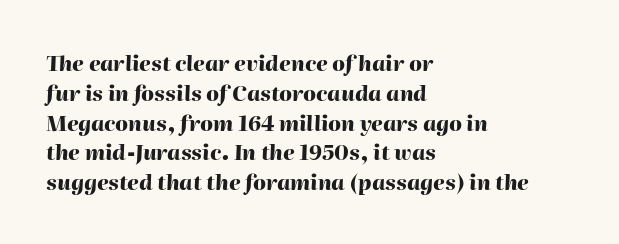
The image shows 21 px bold type, italic (leaning right); set left-aligned, normal line spacing (1.42x), normal letter spacing, not underlined.
